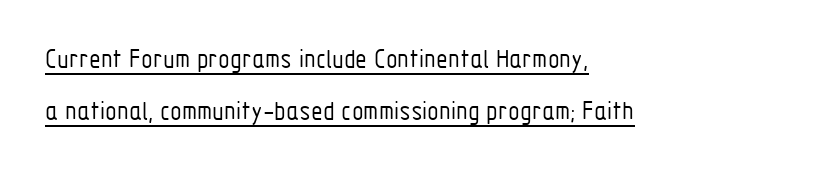
Q: Is the text bold? A: No.
Q: Is the text italic (slanted)? A: No, it is upright.
Q: Is the text underlined? A: Yes.
Q: How is the paragraph aligned? A: Left-aligned.
Q: Is the spacing between letters normal or unusually wide? A: Normal.
Q: Is the spacing between lines tight, normal or loose? A: Loose.
